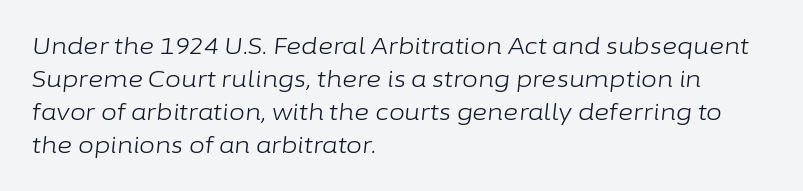
Is the type heavy? It reads as light-to-regular instead. Italic? Definitely — the glyphs are oblique. Line starts are locked; line ends wander. Descenders hang freely into open space.
